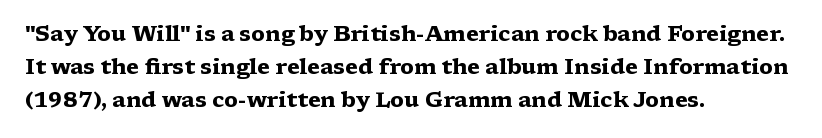
The sample has been set heavy, in full bold. Any mark beneath the type? The region is blank. The ragged edge is on the right, which tells us the setting is flush left. This sample uses plain, unmodified letter spacing. Posture: vertical. Does the leading feel generous? No, just average.
